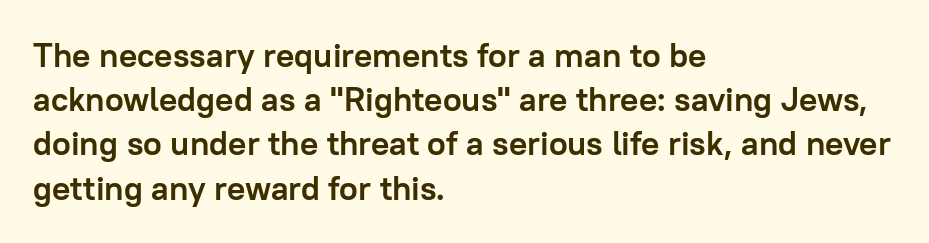
Q: Is the text bold? A: Yes.
Q: Is the text italic (slanted)? A: No, it is upright.
Q: Is the typeface a serif or a sans-serif typeface? A: Sans-serif.
Q: Is the text underlined? A: No.
Q: How is the paragraph aligned? A: Left-aligned.
Q: Is the spacing between letters normal or unusually wide? A: Normal.
Q: Is the spacing between lines tight, normal or loose? A: Normal.
Q: Width (condensed, normal, or wide)? A: Normal.
Q: Stroke contrast? A: Low.
Q: x-height? A: Medium.
Q: Monospaced? A: No.
